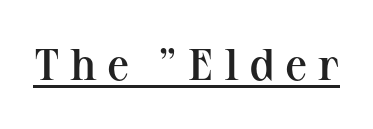
{"serif": "yes", "italic": "no", "bold": "semi", "weight": "semibold", "width": "normal", "stroke_contrast": "medium", "x_height": "medium", "monospaced": "no", "underline": "yes", "letter_spacing": "wide", "letter_spacing_em": 0.23, "glyph_px": 45}
